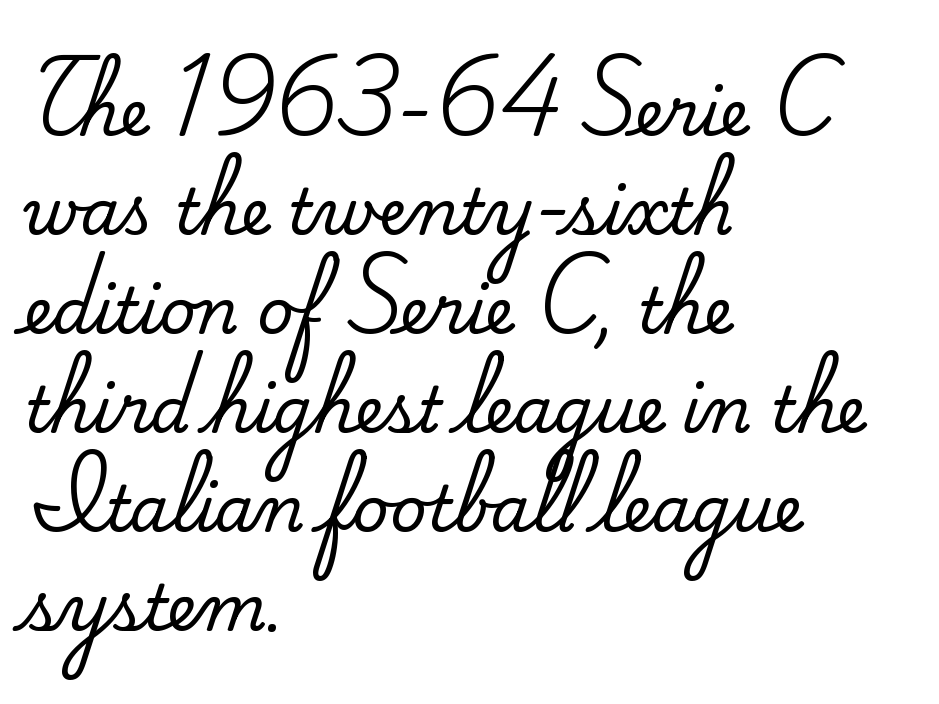
{"serif": "yes", "width": "normal", "stroke_contrast": "medium", "x_height": "small", "monospaced": "no", "underline": "no", "align": "left", "line_spacing": "normal", "line_spacing_ratio": 1.57, "letter_spacing": "normal", "letter_spacing_em": 0.0, "glyph_px": 63}
